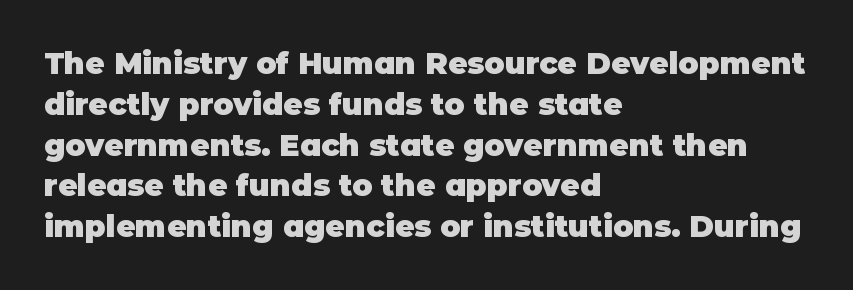
{"serif": "no", "italic": "no", "bold": "yes", "weight": "heavy", "width": "normal", "stroke_contrast": "low", "x_height": "large", "monospaced": "no", "underline": "no", "align": "left", "line_spacing": "normal", "line_spacing_ratio": 1.36, "letter_spacing": "normal", "letter_spacing_em": 0.0, "glyph_px": 30}
